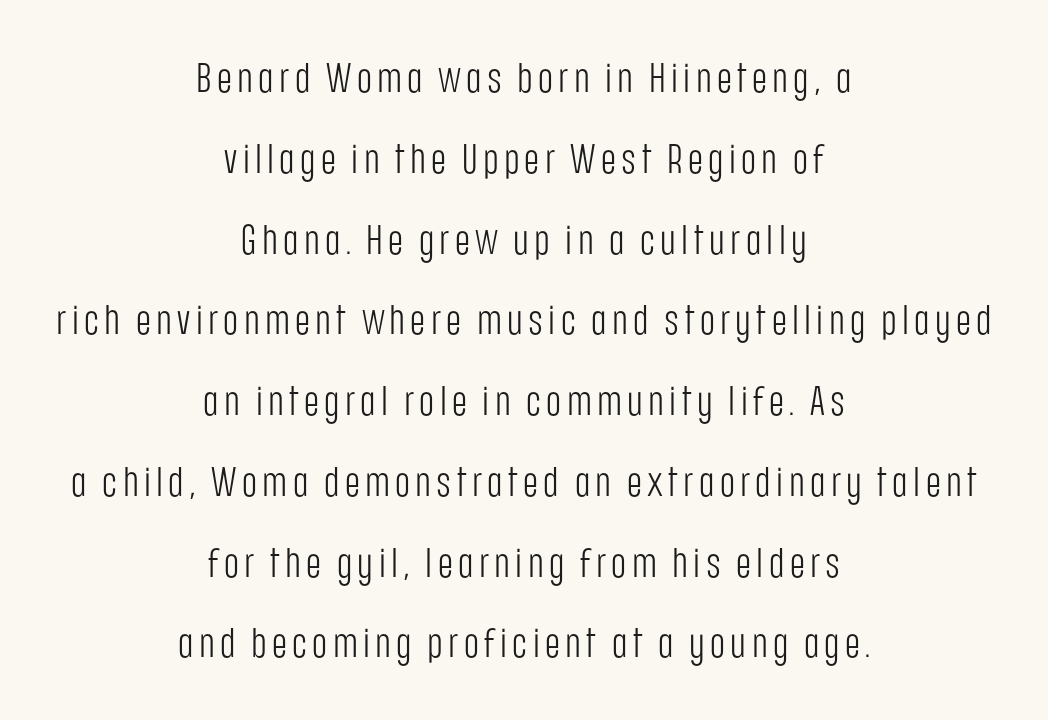
The image shows 41 px light, condensed sans-serif type, upright; set centered, loose line spacing (1.97x), not underlined; low stroke contrast and a large x-height.
